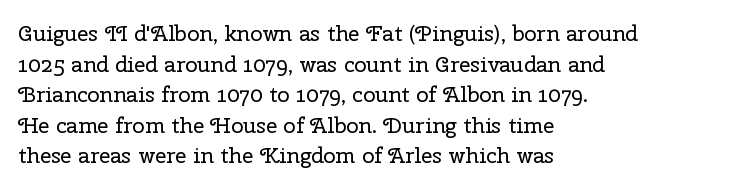
{"italic": "no", "bold": "no", "underline": "no", "align": "left", "line_spacing": "normal", "line_spacing_ratio": 1.39, "letter_spacing": "normal", "letter_spacing_em": 0.0, "glyph_px": 22}
